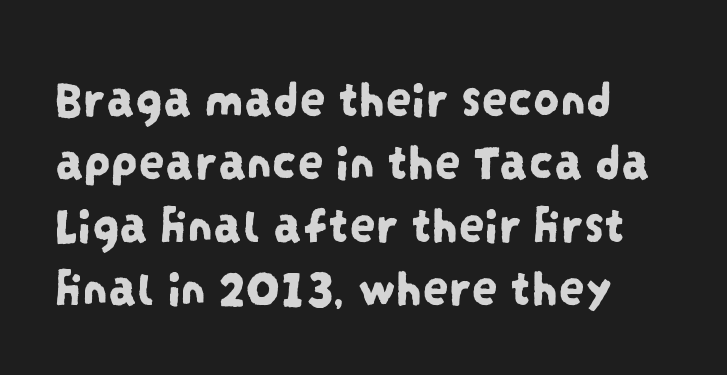
Q: Is the typeface a serif or a sans-serif typeface? A: Sans-serif.
Q: Is the text underlined? A: No.
Q: Is the spacing between letters normal or unusually wide? A: Normal.
Q: Width (condensed, normal, or wide)? A: Condensed.
Q: Stroke contrast? A: Low.
Q: x-height? A: Large.
Q: Monospaced? A: No.
